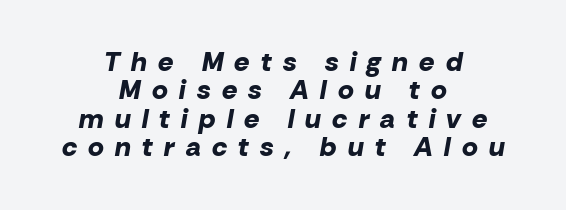
Heavy, bold letterforms. The baseline area is clear. This sample trades vertical openness for compactness between lines. Slant detected: the letters are inclined.
